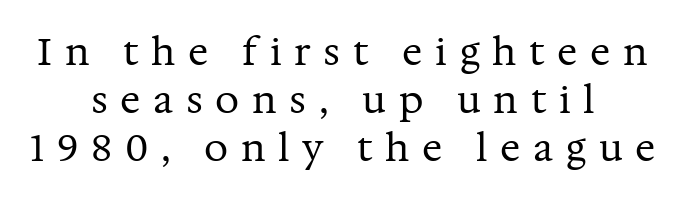
{"serif": "yes", "italic": "no", "bold": "no", "weight": "regular", "width": "normal", "stroke_contrast": "medium", "x_height": "medium", "monospaced": "no", "underline": "no", "align": "center", "line_spacing": "normal", "line_spacing_ratio": 1.26, "letter_spacing": "wide", "letter_spacing_em": 0.33, "glyph_px": 38}
